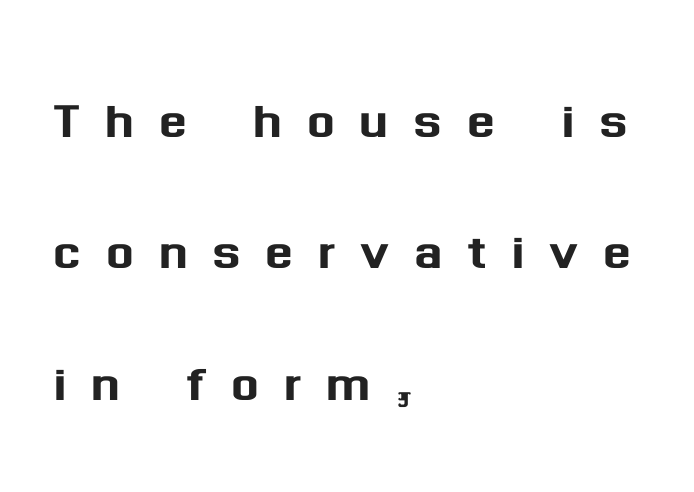
The image shows 66 px sans-serif type, upright; set left-aligned, loose line spacing (1.99x), unusually wide letter spacing (+0.37 em), not underlined; medium stroke contrast and a medium x-height.
